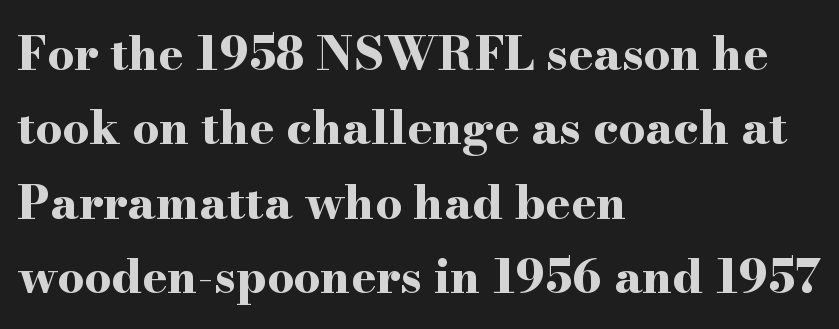
The image shows 47 px bold, wide serif type, upright; set left-aligned, normal line spacing (1.58x), normal letter spacing, not underlined; high stroke contrast and a small x-height.
